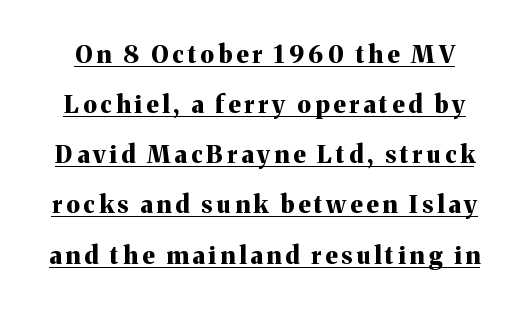
Q: Is the text bold? A: Yes.
Q: Is the text italic (slanted)? A: No, it is upright.
Q: Is the text underlined? A: Yes.
Q: Is the spacing between lines tight, normal or loose? A: Loose.
